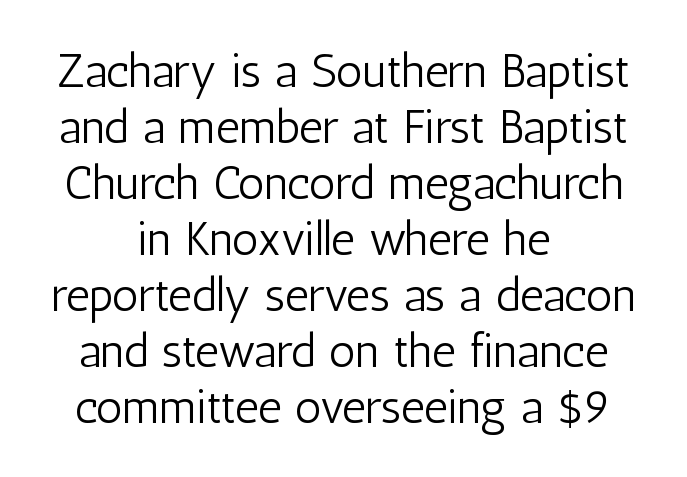
{"serif": "no", "italic": "no", "bold": "no", "weight": "light", "width": "condensed", "stroke_contrast": "low", "x_height": "medium", "monospaced": "no", "underline": "no", "align": "center", "line_spacing_ratio": 1.19, "letter_spacing": "normal", "letter_spacing_em": 0.0, "glyph_px": 47}
